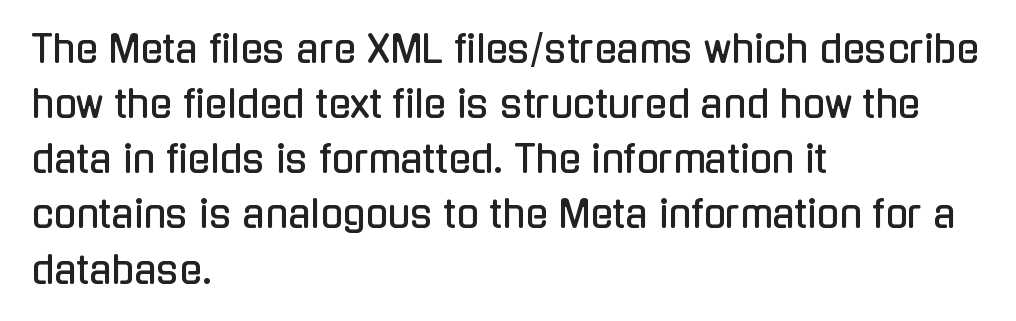
Each line starts at the same left margin while the right side varies. The font family rendered here belongs to the sans-serif group. You could call the tracking neutral — neither tight nor loose. Is this a fixed-width face? No — the glyphs have proportional, varying widths. Whoever set this chose a conventional vertical rhythm.
